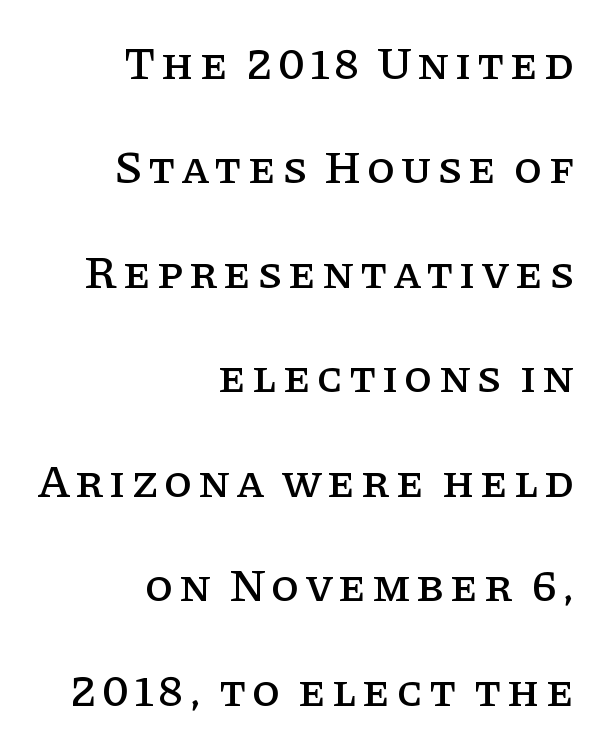
Q: Is the text italic (slanted)? A: No, it is upright.
Q: Is the typeface a serif or a sans-serif typeface? A: Serif.
Q: Is the text underlined? A: No.
Q: How is the paragraph aligned? A: Right-aligned.
Q: Is the spacing between lines tight, normal or loose? A: Loose.
Q: Width (condensed, normal, or wide)? A: Normal.
Q: Stroke contrast? A: Low.
Q: x-height? A: Large.
Q: Monospaced? A: No.
